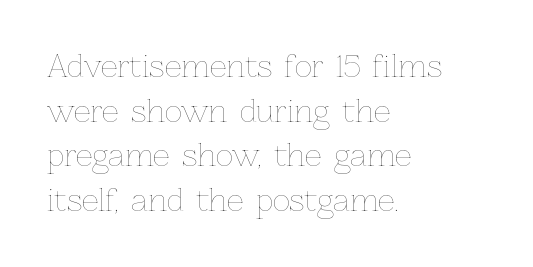
These lines sit exactly where default settings would place them. Glyph-to-glyph distance matches everyday printed text. The rendering uses natural spacing where letterforms have individual widths. Left-aligned paragraph, ragged on the right. Glance below the letters and you will spot only blank space.
